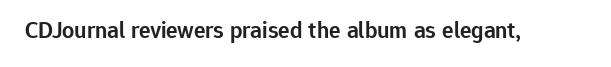
The image shows 24 px text type, upright; set normal letter spacing, not underlined.
